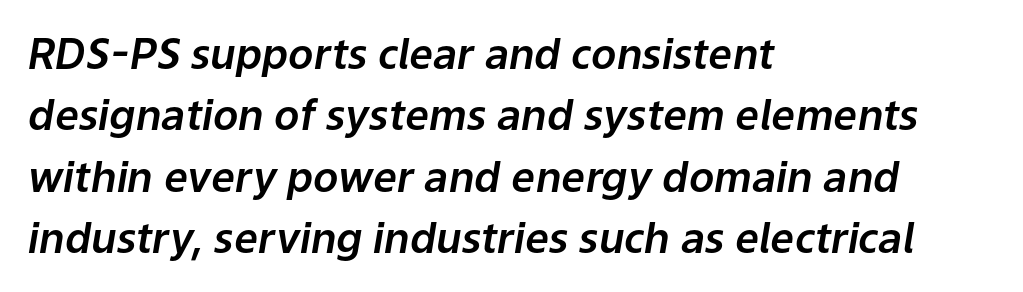
The image shows 42 px text type, italic (leaning right); set left-aligned, normal line spacing (1.46x), normal letter spacing, not underlined; low stroke contrast and a medium x-height.
